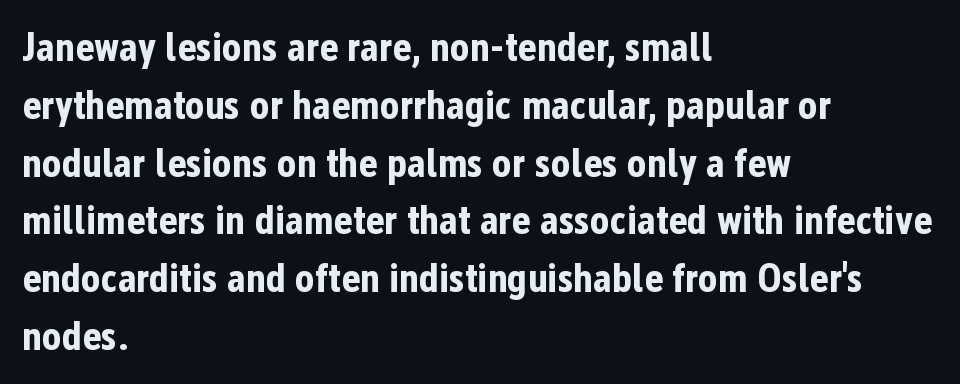
Regarding serifs, this sample does without them. Is this a fixed-width face? No — the glyphs have proportional, varying widths. The letterforms sit shoulder to shoulder at normal distance. The letters stand upright; this is a roman face. The space between consecutive lines is moderate.
